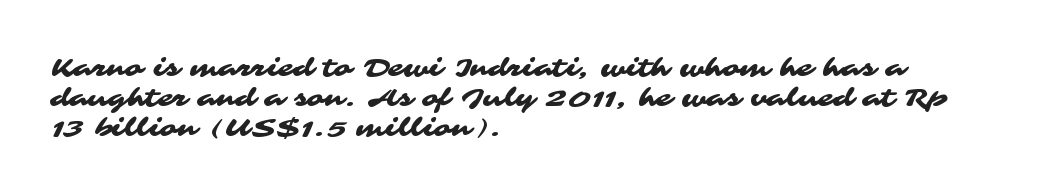
Standard letterfit; no display-style spreading of the glyphs. Check under the words: just untouched page. Which margin do the lines hug? The left one — the right edge is uneven.
